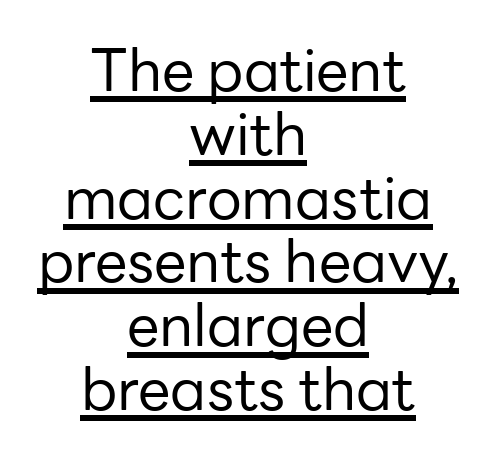
The image shows 58 px regular-weight sans-serif type, upright; set centered, tight line spacing (1.1x), normal letter spacing, underlined; low stroke contrast and a medium x-height.
